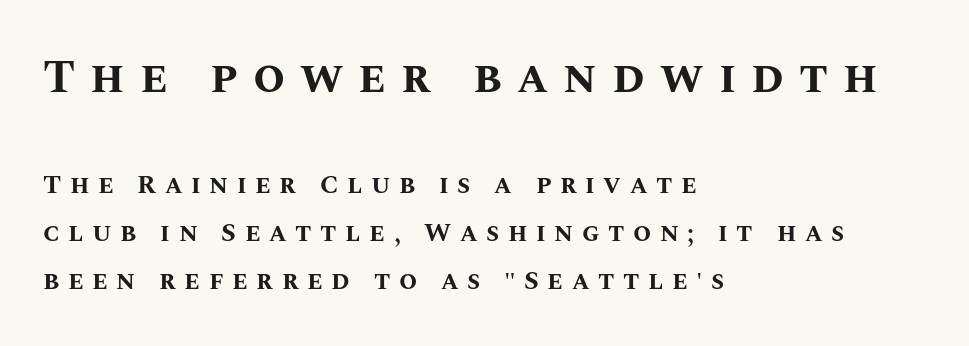
{"italic": "no", "bold": "yes", "weight": "bold", "width": "normal", "stroke_contrast": "medium", "x_height": "large", "monospaced": "no", "underline": "no", "align": "left", "line_spacing_ratio": 1.85, "letter_spacing": "wide", "letter_spacing_em": 0.33, "larger_block": "first", "size_ratio": 1.77, "glyph_px": 46}
